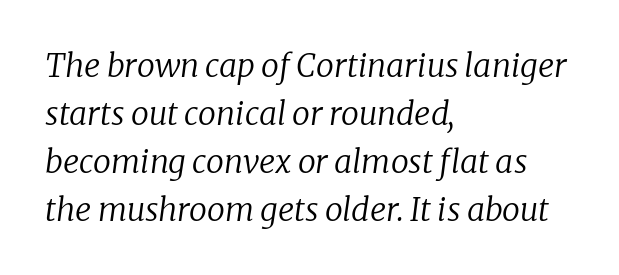
Is this a heavy cut? Hardly; it is regular or lighter. The passage shown is not underscored anywhere. The typography opts for an oblique posture over an upright one. These lines are rendered in a variable-pitch font. Characters follow at the spacing the type designer built in. Leading: standard.
